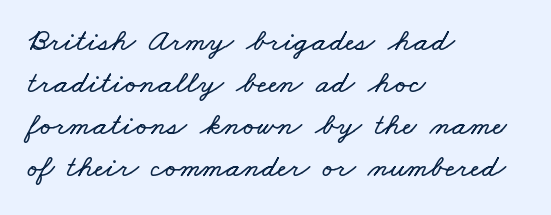
{"width": "wide", "stroke_contrast": "low", "x_height": "small", "monospaced": "no", "underline": "no", "align": "left", "line_spacing": "normal", "line_spacing_ratio": 1.31, "letter_spacing": "normal", "letter_spacing_em": 0.0, "glyph_px": 32}
